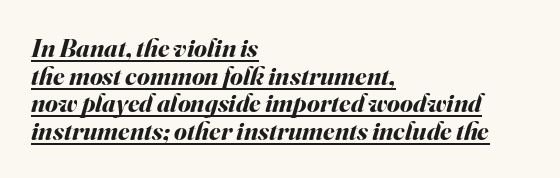
The image shows 26 px bold type, italic (leaning right); set left-aligned, tight line spacing (1.06x), normal letter spacing, underlined.
